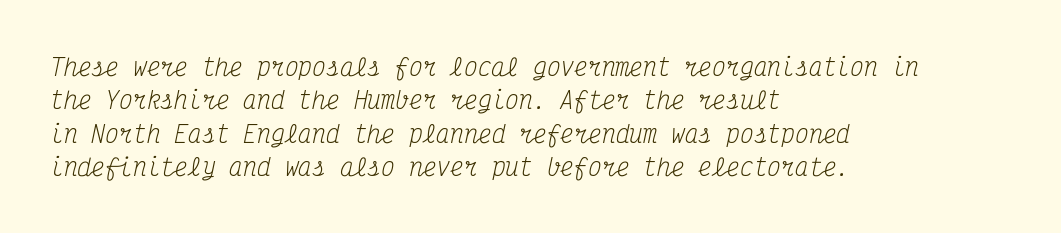
Quick note: underline off. Nobody touched the tracking dial on this one. Quick note: italic. How would I describe the line gaps? Plain and ordinary. Nothing heavy about these letters — not bold at all.
